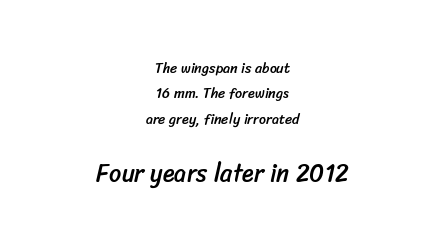
Q: Is the text underlined? A: No.
Q: How is the paragraph aligned? A: Centered.
Q: Is the spacing between letters normal or unusually wide? A: Normal.
Q: Which block of text is set in a larger size, the first (top) or the second (bottom)? A: The second (bottom) one.
